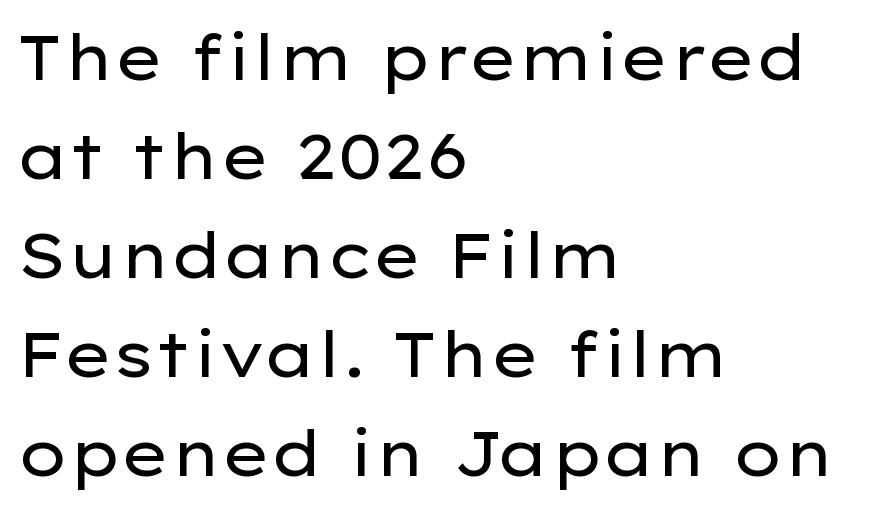
{"serif": "no", "italic": "no", "bold": "no", "weight": "regular", "width": "wide", "stroke_contrast": "low", "x_height": "medium", "monospaced": "no", "underline": "no", "align": "left", "line_spacing": "normal", "line_spacing_ratio": 1.57, "letter_spacing": "normal", "letter_spacing_em": 0.0, "glyph_px": 63}
